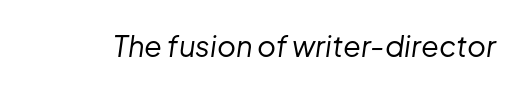
Q: Is the text bold? A: No.
Q: Is the text italic (slanted)? A: Yes, it leans right by about 8 degrees.
Q: Is the text underlined? A: No.
Q: Is the spacing between letters normal or unusually wide? A: Normal.
Q: Width (condensed, normal, or wide)? A: Normal.
Q: Stroke contrast? A: Low.
Q: x-height? A: Medium.
Q: Monospaced? A: No.
